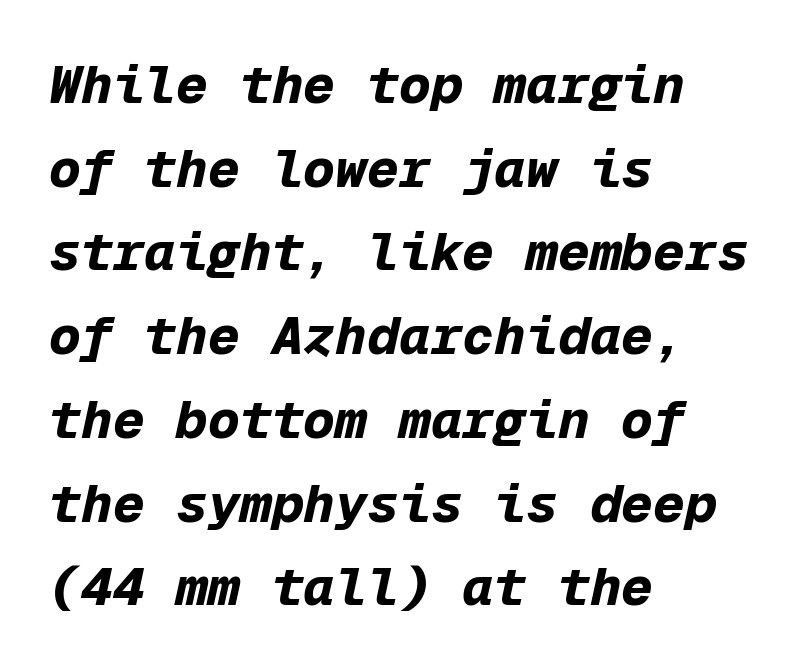
Notice how the passage keeps a crisp vertical edge on the left only. These lines keep a tight, regular rhythm from letter to letter. Posture: slanted. Look at the stroke-to-counter ratio: heavy, a bold.
